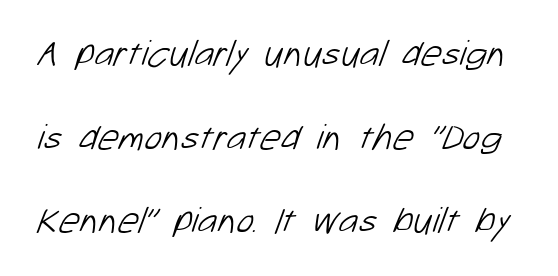
The weight would be labelled regular, book, light, or lighter still. The rendering uses natural spacing where letterforms have individual widths. Honestly, the rows look like they've been pulled way apart. Serif or sans? Sans — the stroke terminals are bare. Tracking value appears to be zero — textbook default spacing. No word sits above an underline.
